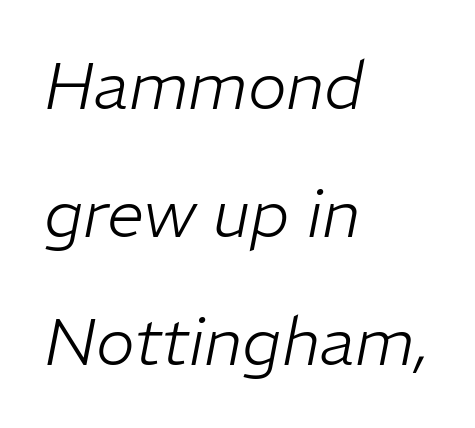
A typesetter would mark this as italic. Bare-footed words on every line. Which margin do the lines hug? The left one — the right edge is uneven. You could fit nearly another row in the gap between these rows.
